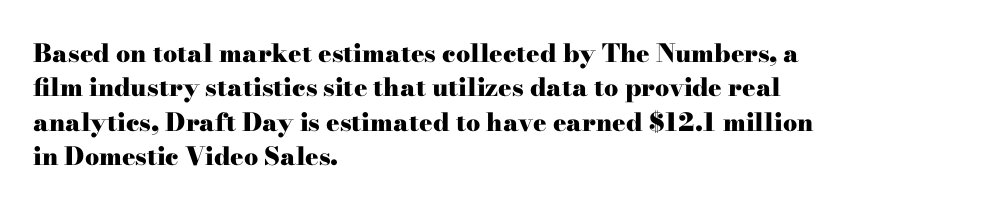
Q: Is the text bold? A: Yes.
Q: Is the text italic (slanted)? A: No, it is upright.
Q: Is the text underlined? A: No.
Q: How is the paragraph aligned? A: Left-aligned.
Q: Is the spacing between letters normal or unusually wide? A: Normal.
Q: Is the spacing between lines tight, normal or loose? A: Normal.
